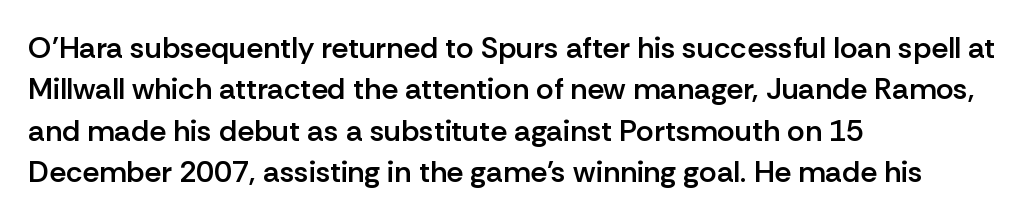
The words here are not underlined. Is the block centered? No — it sits flush against the left margin. This sample keeps an unexceptional amount of space between lines. Vertical strokes here are truly vertical.
